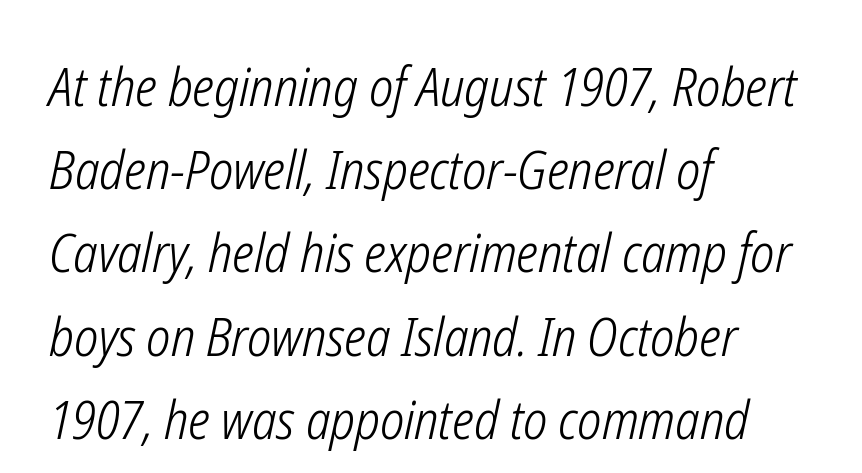
{"italic": "yes", "lean": "right", "slant_degrees": 12, "bold": "no", "weight": "light", "width": "condensed", "stroke_contrast": "low", "x_height": "medium", "monospaced": "no", "underline": "no", "align": "left", "line_spacing": "normal", "line_spacing_ratio": 1.57, "letter_spacing": "normal", "letter_spacing_em": 0.0, "glyph_px": 53}
